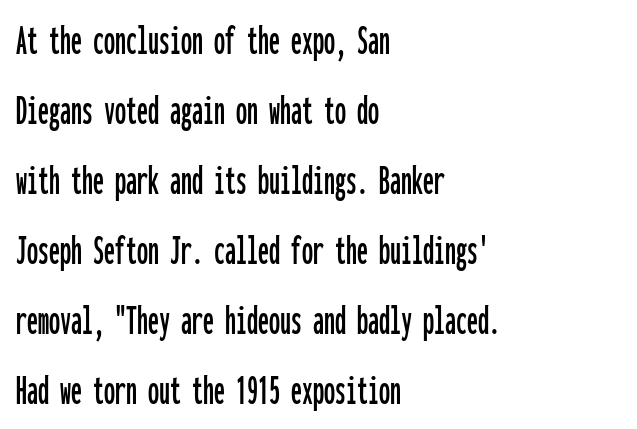
Any mark beneath the type? The region is blank. Nobody touched the tracking dial on this one. The line-height multiplier appears to be the usual default. Check where the strokes stop: nothing finishes them off — pure sans.
